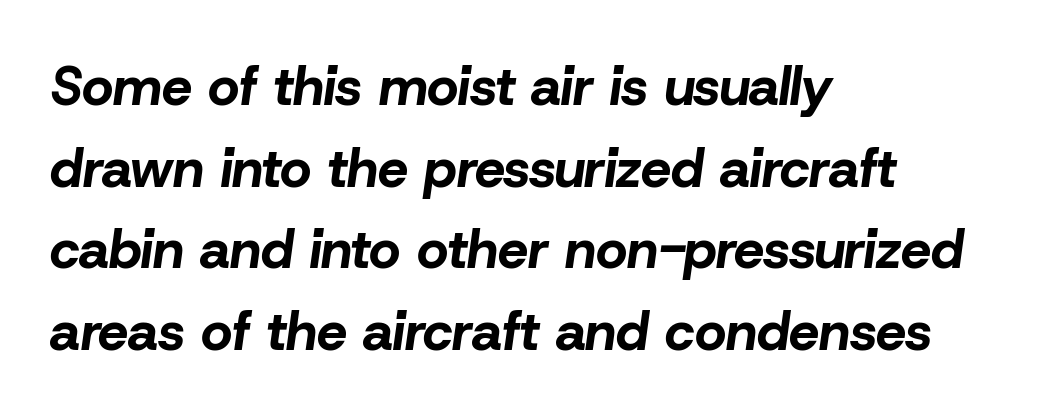
Q: Is the text bold? A: Yes.
Q: Is the text italic (slanted)? A: Yes, it leans right by about 8 degrees.
Q: Is the text underlined? A: No.
Q: How is the paragraph aligned? A: Left-aligned.
Q: Is the spacing between letters normal or unusually wide? A: Normal.
Q: Is the spacing between lines tight, normal or loose? A: Normal.
Q: Width (condensed, normal, or wide)? A: Normal.
Q: Stroke contrast? A: Low.
Q: x-height? A: Medium.
Q: Monospaced? A: No.
